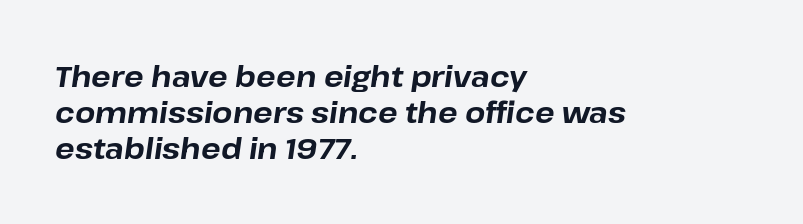
Q: Is the text bold? A: Yes.
Q: Is the text italic (slanted)? A: Yes, it leans right by about 8 degrees.
Q: Is the text underlined? A: No.
Q: How is the paragraph aligned? A: Left-aligned.
Q: Is the spacing between letters normal or unusually wide? A: Normal.
Q: Is the spacing between lines tight, normal or loose? A: Normal.
Q: Width (condensed, normal, or wide)? A: Normal.
Q: Stroke contrast? A: Low.
Q: x-height? A: Medium.
Q: Monospaced? A: No.
